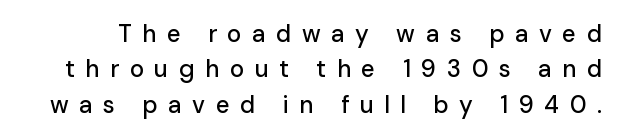
The passage shown stacks its lines at a standard gap. Substantial extra tracking has been applied to these lines. Italic? Not at all — the glyphs are vertical. The string is rendered with underlining switched off.
